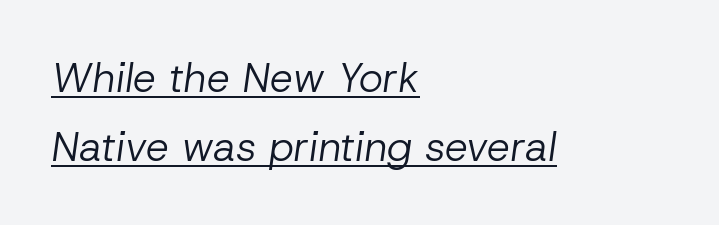
{"italic": "yes", "lean": "right", "slant_degrees": 8, "bold": "no", "weight": "regular", "width": "normal", "stroke_contrast": "low", "x_height": "medium", "monospaced": "no", "underline": "yes", "align": "left", "line_spacing": "normal", "line_spacing_ratio": 1.69, "letter_spacing": "normal", "letter_spacing_em": 0.0, "glyph_px": 41}
